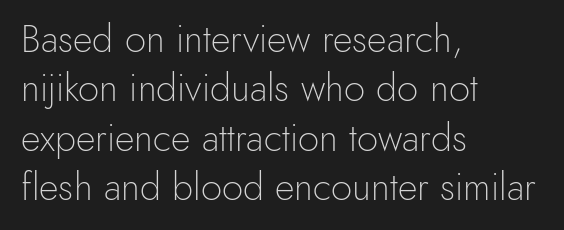
Q: Is the text bold? A: No.
Q: Is the text italic (slanted)? A: No, it is upright.
Q: Is the typeface a serif or a sans-serif typeface? A: Sans-serif.
Q: Is the text underlined? A: No.
Q: How is the paragraph aligned? A: Left-aligned.
Q: Is the spacing between letters normal or unusually wide? A: Normal.
Q: Is the spacing between lines tight, normal or loose? A: Normal.
Q: Width (condensed, normal, or wide)? A: Normal.
Q: x-height? A: Small.
Q: Monospaced? A: No.
